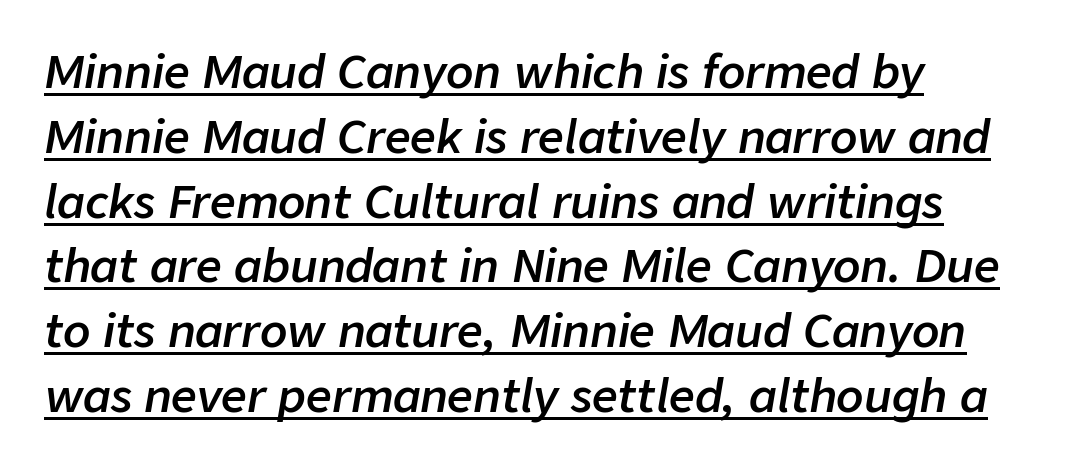
{"italic": "yes", "lean": "right", "slant_degrees": 9, "bold": "semi", "weight": "semibold", "width": "normal", "stroke_contrast": "low", "x_height": "medium", "monospaced": "no", "underline": "yes", "align": "left", "line_spacing": "normal", "line_spacing_ratio": 1.44, "letter_spacing": "normal", "letter_spacing_em": 0.0, "glyph_px": 45}
